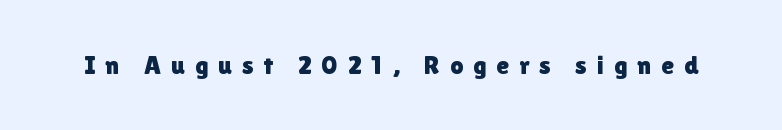
Q: Is the text italic (slanted)? A: No, it is upright.
Q: Is the text underlined? A: No.
Q: Is the spacing between letters normal or unusually wide? A: Unusually wide.
